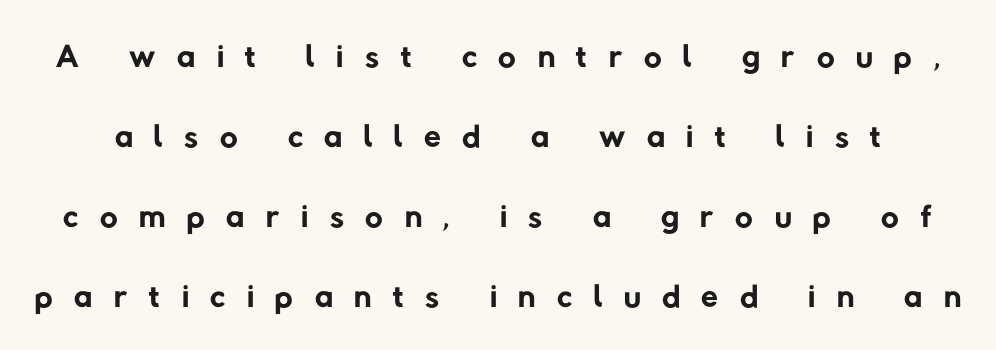
Short note: letters widely spaced. Classification — sans serif. Check the space under the baseline: it is left empty. These lines are rendered in a variable-pitch font. The passage shown stacks its lines at a standard gap. The weight would be labelled regular, book, light, or lighter still.
